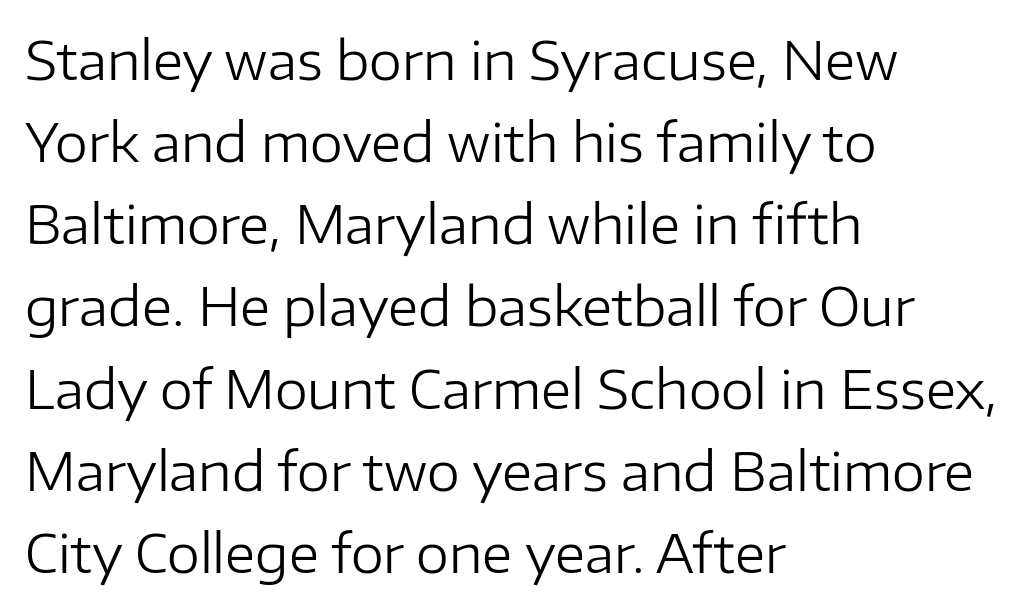
Tracking value appears to be zero — textbook default spacing. The passage shown is not underscored anywhere. Regarding serifs, this sample does without them. Line beginnings align vertically; line endings do not. The face looks like a standard text weight, possibly lighter.
